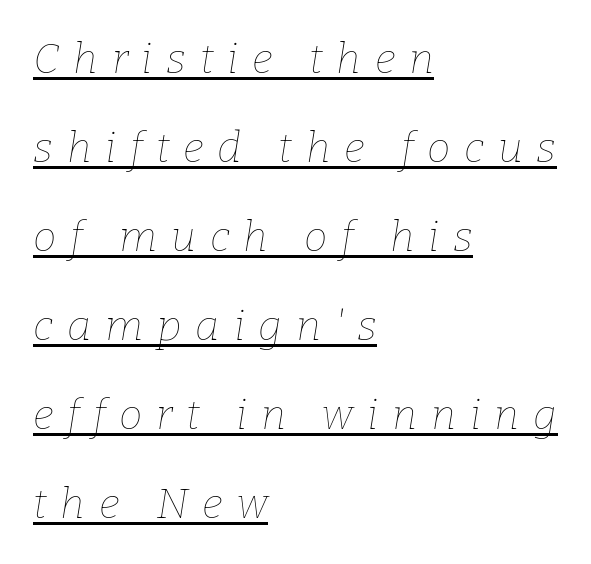
Q: Is the text bold? A: No.
Q: Is the text italic (slanted)? A: Yes, it leans right by about 9 degrees.
Q: Is the text underlined? A: Yes.
Q: How is the paragraph aligned? A: Left-aligned.
Q: Is the spacing between letters normal or unusually wide? A: Unusually wide.
Q: Is the spacing between lines tight, normal or loose? A: Loose.
Q: Width (condensed, normal, or wide)? A: Normal.
Q: Stroke contrast? A: Low.
Q: x-height? A: Medium.
Q: Monospaced? A: No.
